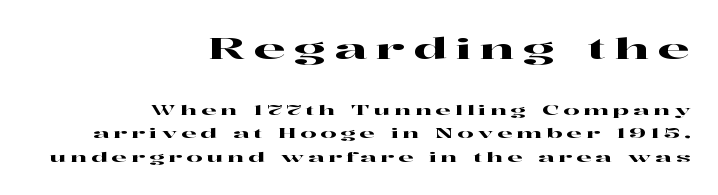
Character widths vary here, with narrow letters taking less room than wide ones. In this sample the first text group is rendered at the bigger scale. Nope, not italic — everything's standing straight. Characters follow at a spacing far wider than the type designer built in. Letterform terminals end in serifs throughout the passage.
